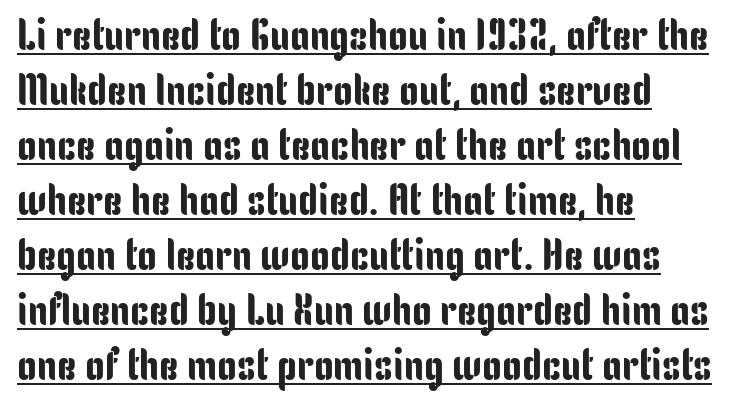
Compared with a centered layout, this one pins lines to the left instead. Has an underline been added? It has. Normally led — the rows are evenly, conventionally spaced. The rendering keeps characters at their native spacing.
